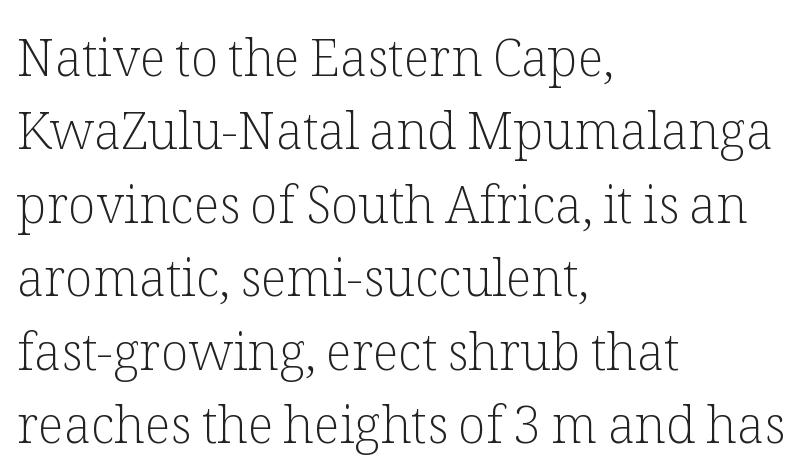
The image shows 51 px light serif type, upright; set left-aligned, normal line spacing (1.44x), normal letter spacing, not underlined; low stroke contrast and a medium x-height.
